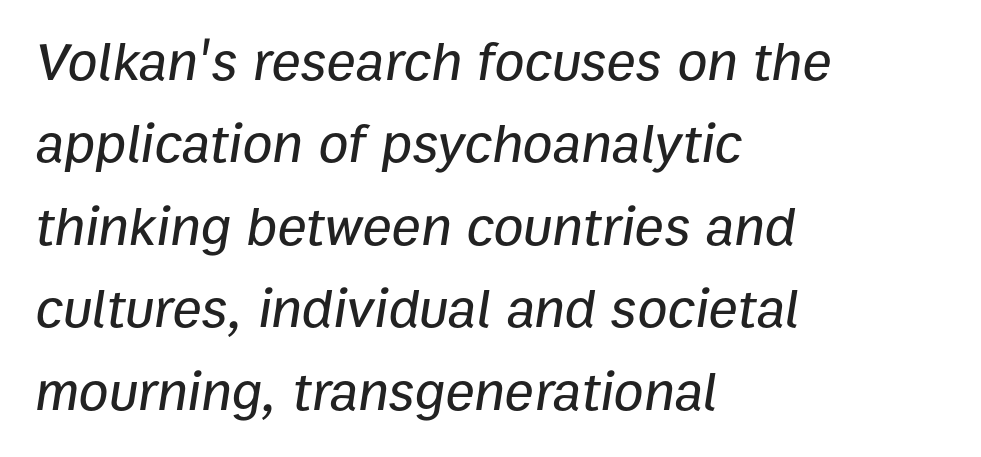
Think of a printed novel: that variable character pitch is what you see here. Short note: letters normally spaced. Descenders are the only things crossing below the line. What's the leading like? Ordinary, nothing unusual. An italicized treatment has been applied to the whole sample.
